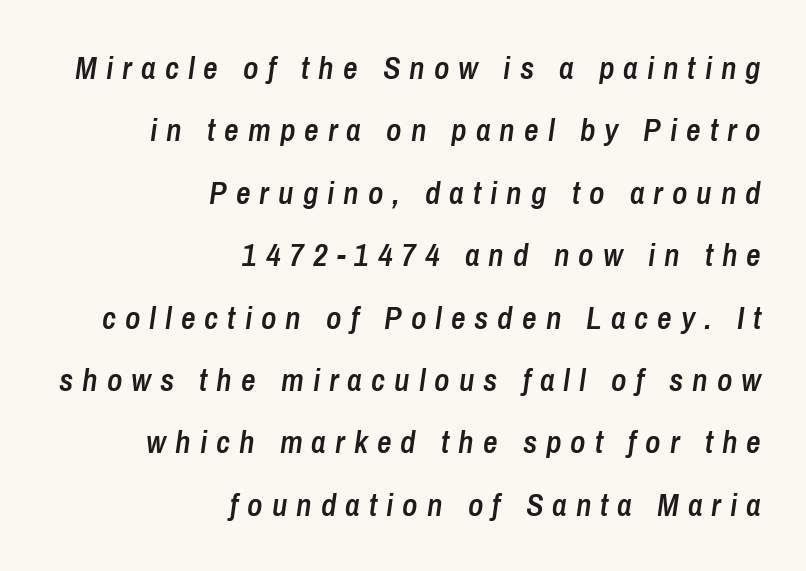
These words are printed semibold, heavier than regular yet not bold. Vertical spacing — loose. These lines were composed using italics. Short and long lines alike share a common ending point at right. The letterforms stand isolated, each surrounded by extra space.
